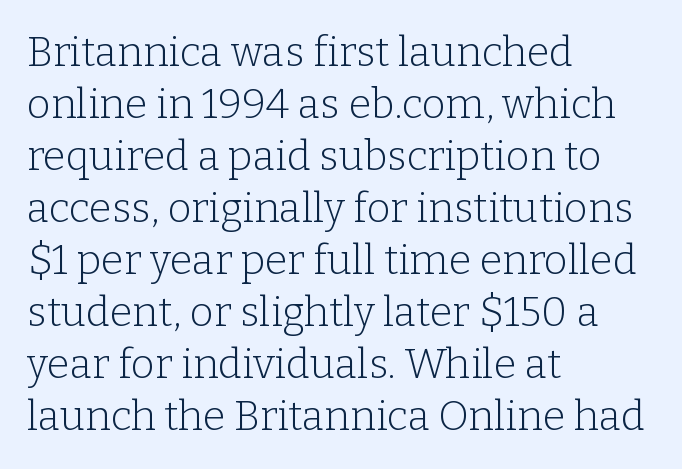
Q: Is the text bold? A: No.
Q: Is the text italic (slanted)? A: No, it is upright.
Q: Is the typeface a serif or a sans-serif typeface? A: Serif.
Q: Is the text underlined? A: No.
Q: How is the paragraph aligned? A: Left-aligned.
Q: Is the spacing between letters normal or unusually wide? A: Normal.
Q: Is the spacing between lines tight, normal or loose? A: Normal.
Q: Width (condensed, normal, or wide)? A: Normal.
Q: Stroke contrast? A: Low.
Q: x-height? A: Medium.
Q: Monospaced? A: No.
